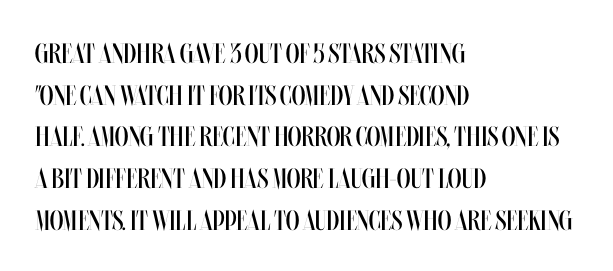
Does the lettering tilt? It doesn't — this is upright. The line texture is even and compact thanks to regular tracking. This sample has the flowing, uneven cadence of proportional lettering. No chunkiness to these letters — they're not bold. The foot of each line stays bare and open.
